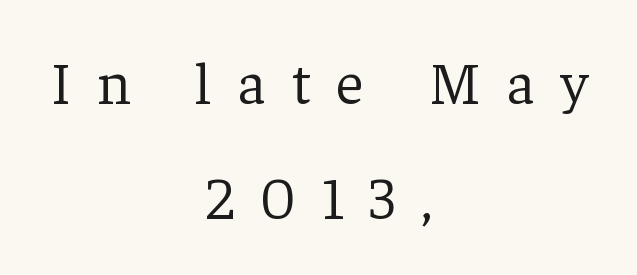
Q: Is the text bold? A: No.
Q: Is the text italic (slanted)? A: No, it is upright.
Q: Is the typeface a serif or a sans-serif typeface? A: Serif.
Q: Is the text underlined? A: No.
Q: How is the paragraph aligned? A: Centered.
Q: Is the spacing between letters normal or unusually wide? A: Unusually wide.
Q: Is the spacing between lines tight, normal or loose? A: Loose.
Q: Width (condensed, normal, or wide)? A: Normal.
Q: Stroke contrast? A: Low.
Q: x-height? A: Medium.
Q: Monospaced? A: No.
